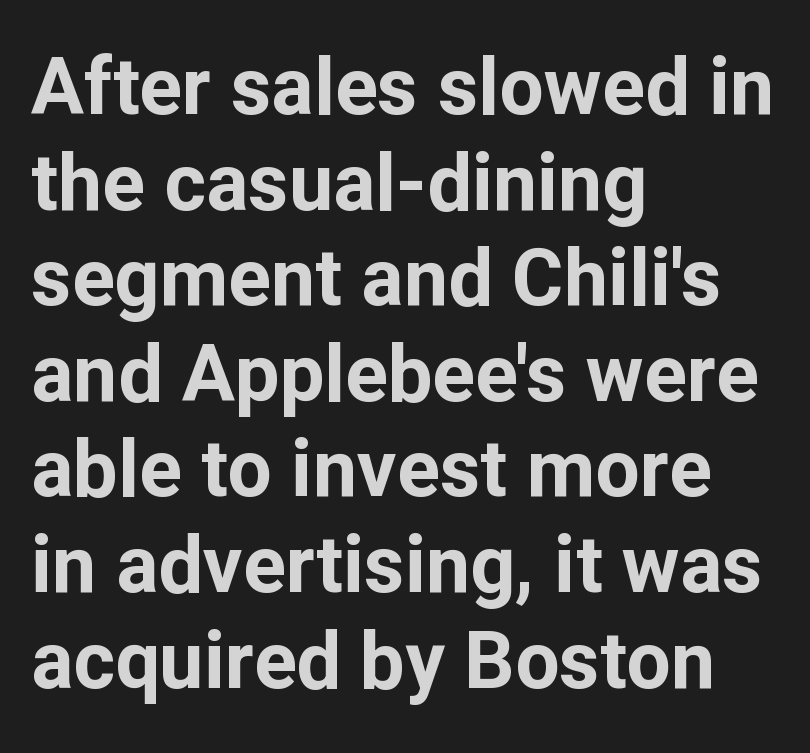
{"serif": "no", "italic": "no", "bold": "yes", "weight": "bold", "width": "normal", "stroke_contrast": "low", "x_height": "medium", "monospaced": "no", "underline": "no", "align": "left", "line_spacing_ratio": 1.21, "letter_spacing": "normal", "letter_spacing_em": 0.0, "glyph_px": 79}
